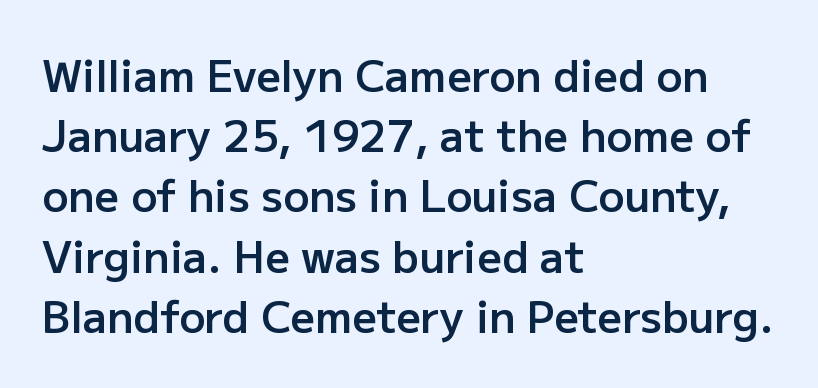
The image shows 43 px semibold sans-serif type, upright; set left-aligned, normal line spacing (1.4x), normal letter spacing, not underlined; low stroke contrast and a medium x-height.
